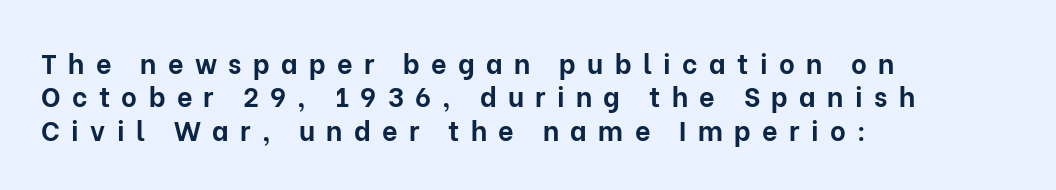
The image shows 27 px bold type, upright; set left-aligned, line spacing 1.24x, unusually wide letter spacing (+0.42 em), not underlined.
